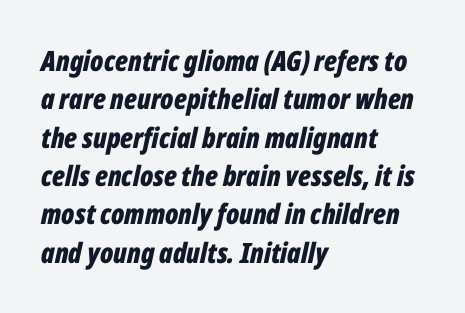
The whole block is typeset with a tilt. Look at the stroke-to-counter ratio: heavy, a bold. The lines sit at an ordinary, default distance from one another. Type without underlining. Each letter keeps its own natural width here, so spacing adapts to shape. The type is set solid horizontally, with unmodified tracking.
